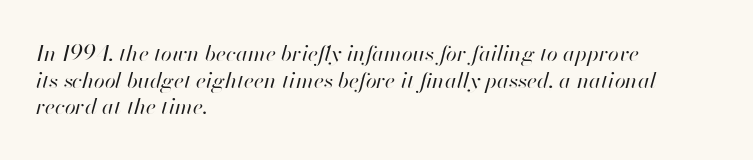
The image shows 22 px text type, italic (leaning right); set left-aligned, line spacing 1.21x, normal letter spacing, not underlined.
